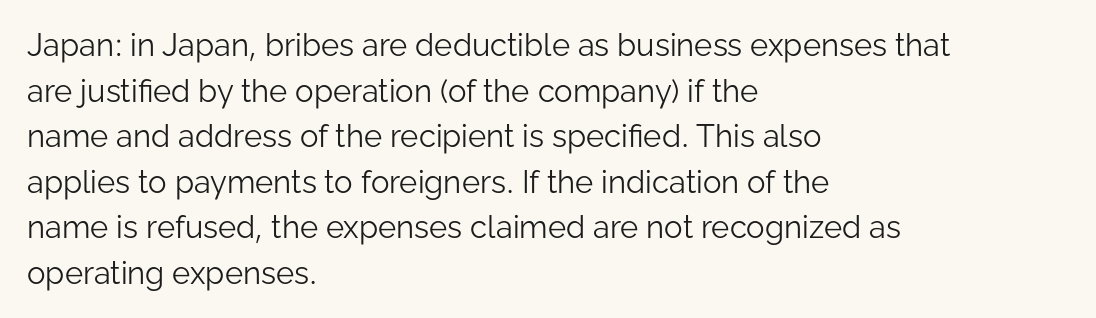
The image shows 31 px light sans-serif type, upright; set left-aligned, normal line spacing (1.47x), normal letter spacing, not underlined; low stroke contrast and a medium x-height.
